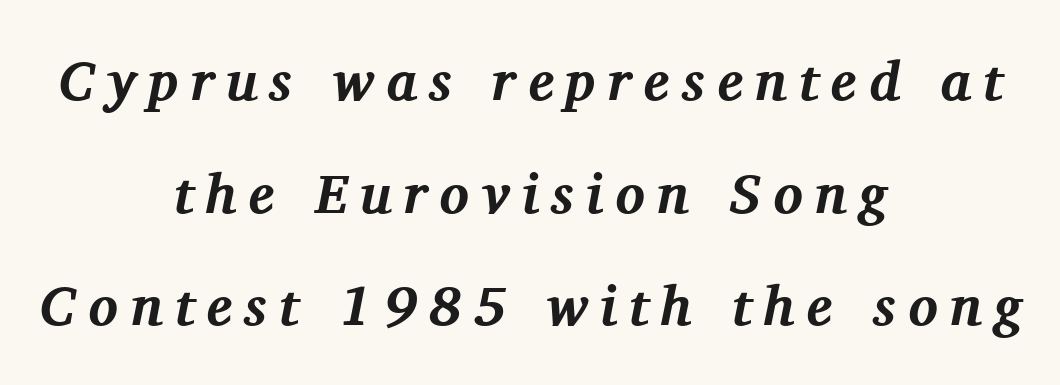
Short note: letters widely spaced. Notice how thick the strokes are: this is what a full bold looks like. Layout note: lines centered. The designer went with a serif here, giving each stem small feet. Bare-footed words on every line. Is this a fixed-width face? No — the glyphs have proportional, varying widths.
